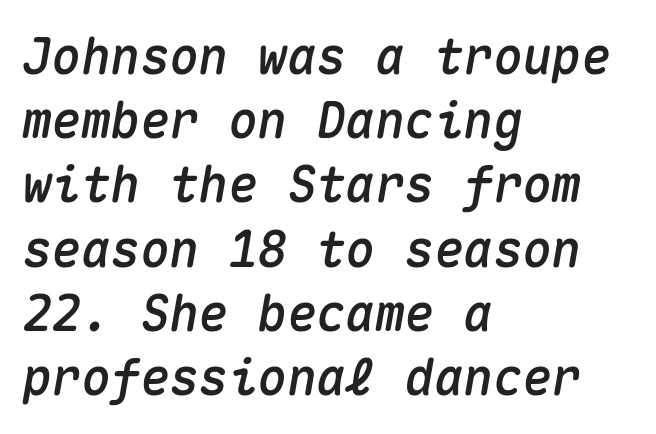
The image shows 49 px text type, italic (leaning right), monospaced; set left-aligned, normal line spacing (1.31x), normal letter spacing, not underlined; medium stroke contrast and a medium x-height.
